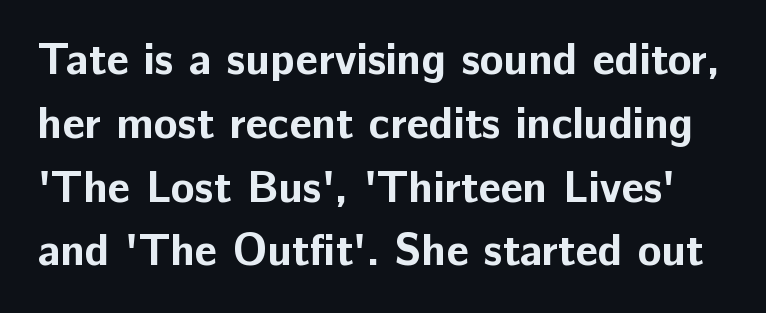
The image shows 44 px bold sans-serif type, upright; set normal line spacing (1.45x), normal letter spacing, not underlined; low stroke contrast and a medium x-height.
